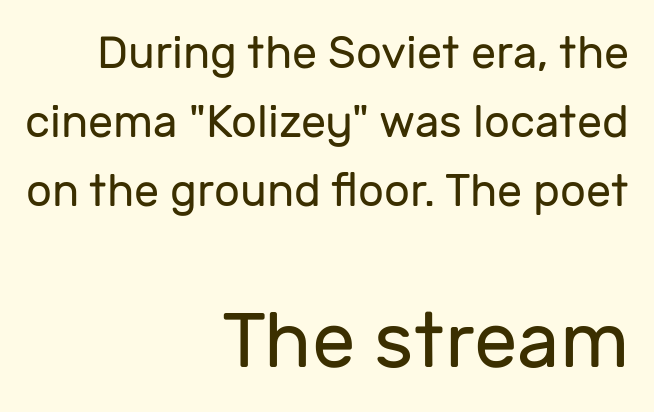
Interline gaps are of average width in this sample. Quick note: underline off. Between these two stacked blocks, the lower one wins on size. The letterforms sit at book weight or below.
